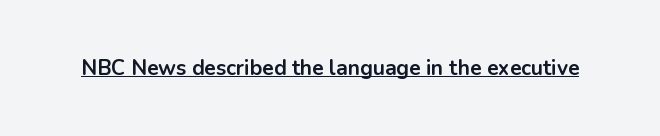
Emphasis is given by a line drawn under the lettering. Weight: bold. Honestly, the letter spacing is just normal — you wouldn't notice it. Is there any slant? The stems are plumb.
